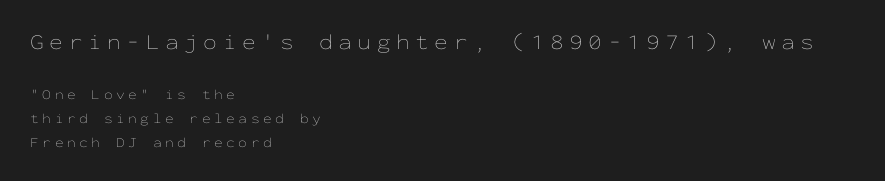
Of the two passages, the one on top uses the larger point size. The foot of each line stays bare and open. Think standard paragraph weight, or any step lighter than that. The type is letterspaced generously, with wide tracking. Horizontally, the lines are justified to the leading edge only. Every stem runs plumb, perpendicular to the baseline.
